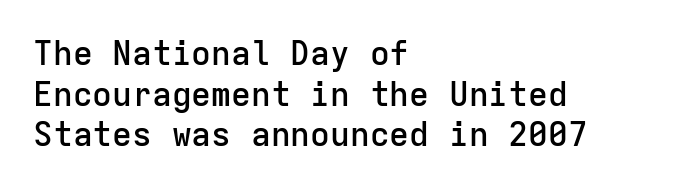
The image shows 33 px semibold sans-serif type, upright, monospaced; set left-aligned, line spacing 1.23x, normal letter spacing, not underlined; low stroke contrast and a medium x-height.
